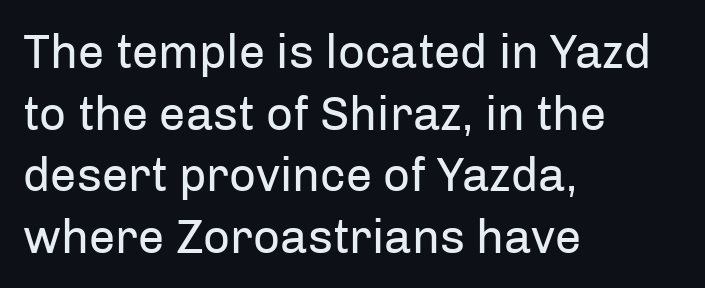
{"serif": "no", "italic": "no", "bold": "no", "weight": "regular", "width": "normal", "stroke_contrast": "low", "x_height": "medium", "monospaced": "no", "underline": "no", "align": "left", "line_spacing": "normal", "line_spacing_ratio": 1.31, "letter_spacing": "normal", "letter_spacing_em": 0.0, "glyph_px": 47}
